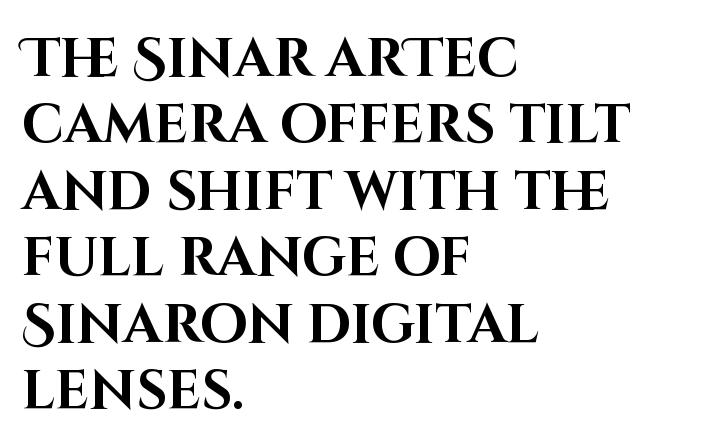
What kind of face is this? One without serifs — a sans. The characters look thick and weighty, a clear bold. Notice how the passage keeps a crisp vertical edge on the left only. The lettering stays uniformly vertical, giving the passage a roman look. The face used here is proportionally spaced, like ordinary book or web type. Unmarked baselines from the first word to the last.
